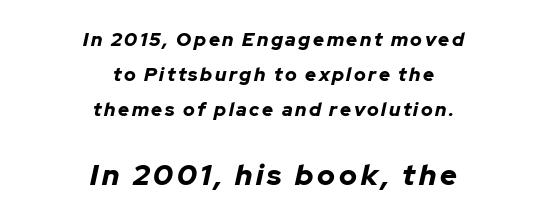
Thick stems and heavy bowls — unmistakably bold. Where is the straight margin? There isn't one; the lines are centered. These lines are rendered in a variable-pitch font. Compare the two chunks: the lower has the greater cap height. Is the type slanted? Yes — the strokes lean at a clear angle.
